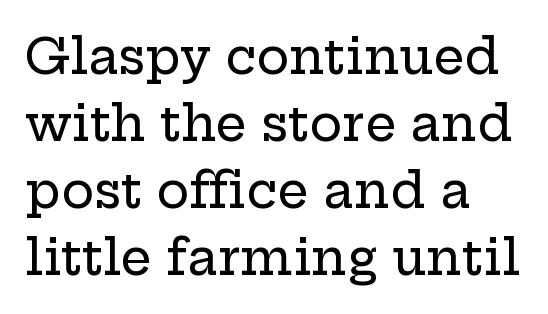
Notice how the passage keeps a crisp vertical edge on the left only. Look at the bottom of the vertical strokes: they flare into serifs here. These lines were composed using upright roman letters. Do the characters align in a grid? No, the font is proportional.
